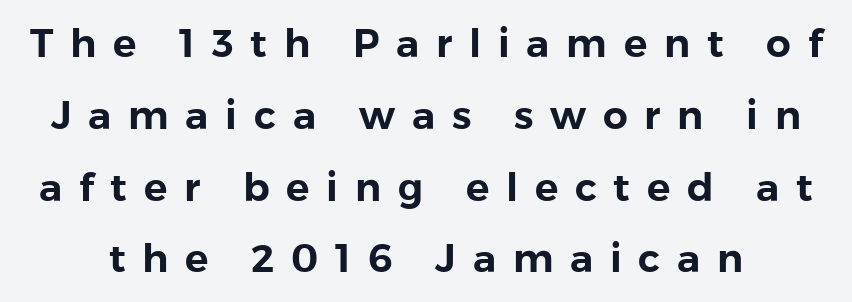
The image shows 39 px sans-serif type, upright; set line spacing 1.84x, unusually wide letter spacing (+0.43 em), not underlined; low stroke contrast and a medium x-height.
